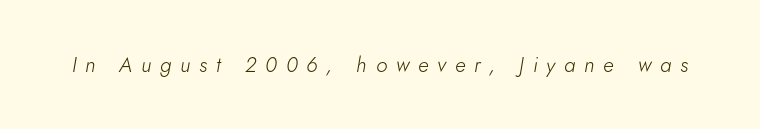
Q: Is the text bold? A: No.
Q: Is the text italic (slanted)? A: Yes, it leans right by about 5 degrees.
Q: Is the text underlined? A: No.
Q: Is the spacing between letters normal or unusually wide? A: Unusually wide.
